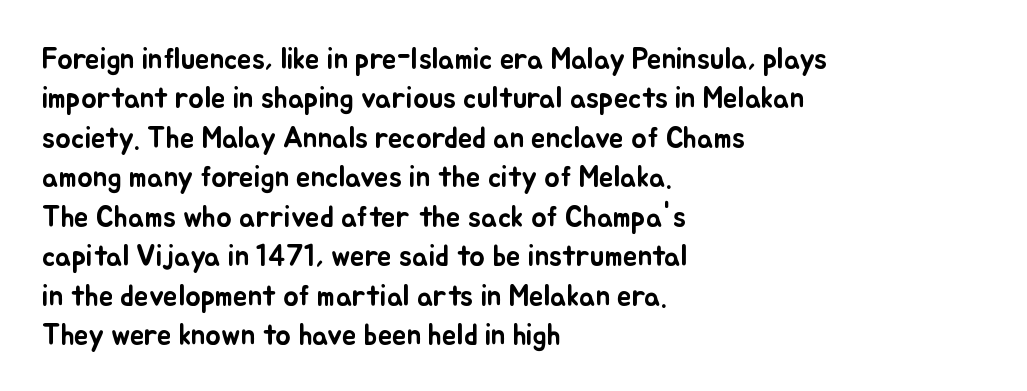
Q: Is the text italic (slanted)? A: No, it is upright.
Q: Is the text underlined? A: No.
Q: How is the paragraph aligned? A: Left-aligned.
Q: Is the spacing between letters normal or unusually wide? A: Normal.
Q: Is the spacing between lines tight, normal or loose? A: Normal.
Q: Width (condensed, normal, or wide)? A: Normal.
Q: Stroke contrast? A: Low.
Q: x-height? A: Small.
Q: Monospaced? A: No.
